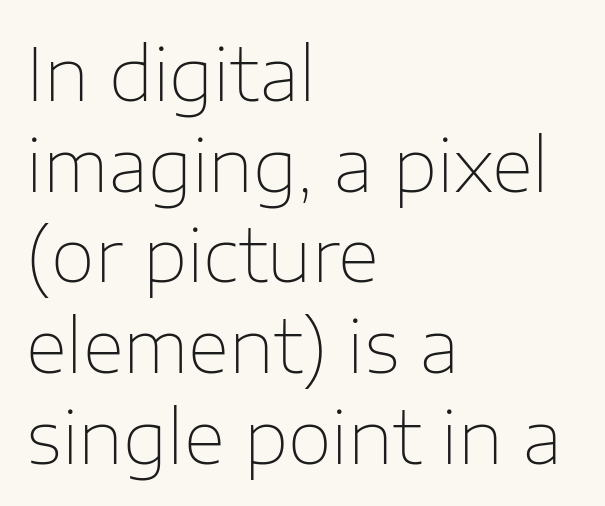
The image shows 72 px thin sans-serif type, upright; set left-aligned, normal line spacing (1.26x), normal letter spacing, not underlined; low stroke contrast and a medium x-height.
